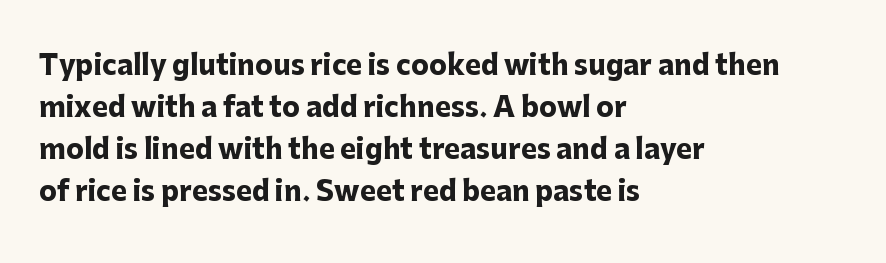
Nothing unusual about the tracking: characters are spaced as the font intends. Layout note: lines flush left. Does the lettering tilt? It doesn't — this is upright. The characters look thick and weighty, a clear bold. If you measured baseline to baseline, you'd find a middling distance. Underlining? Definitely not there.
